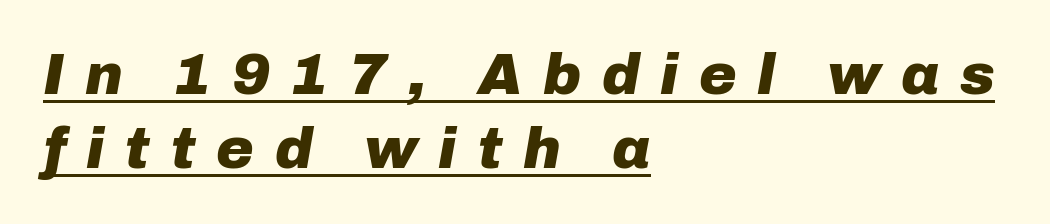
Q: Is the text bold? A: Yes.
Q: Is the text italic (slanted)? A: Yes, it leans right by about 10 degrees.
Q: Is the text underlined? A: Yes.
Q: How is the paragraph aligned? A: Left-aligned.
Q: Is the spacing between letters normal or unusually wide? A: Unusually wide.
Q: Is the spacing between lines tight, normal or loose? A: Normal.
Q: Width (condensed, normal, or wide)? A: Normal.
Q: Stroke contrast? A: Low.
Q: x-height? A: Medium.
Q: Monospaced? A: No.
